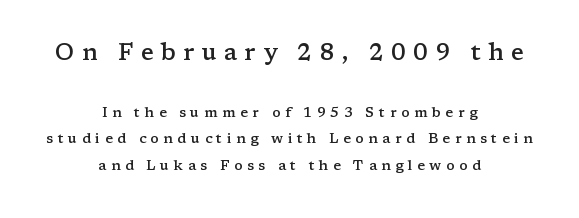
Decoration check: the copy has no underline. Look at the glyph heights: the upper group is clearly the bigger setting. The horizontal fit of the characters is loose and conspicuously gappy. A semibold gives these letters moderate extra thickness, short of bold. The passage shown stacks its lines with a broad gap.
